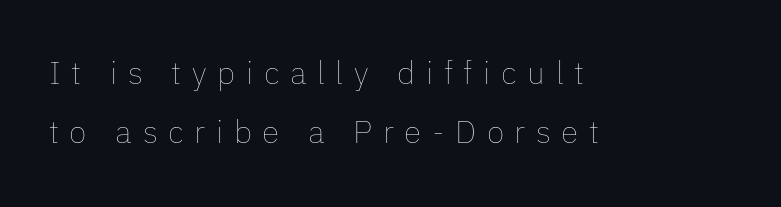
This sample has the flowing, uneven cadence of proportional lettering. The letters look calm and open, with moderate or lighter stems. Loose tracking; the words dissolve into strings of separated letters. If you drew a line through each stem, it would be perfectly vertical. The setting favours the left margin, as ordinary paragraphs usually do.
